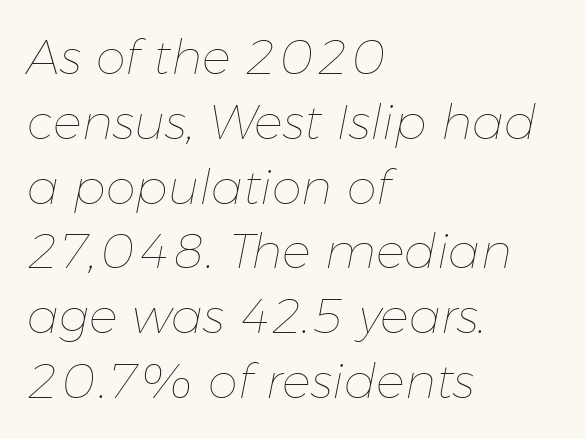
Q: Is the text bold? A: No.
Q: Is the text italic (slanted)? A: Yes, it leans right by about 11 degrees.
Q: Is the text underlined? A: No.
Q: How is the paragraph aligned? A: Left-aligned.
Q: Is the spacing between letters normal or unusually wide? A: Normal.
Q: Is the spacing between lines tight, normal or loose? A: Normal.
Q: Width (condensed, normal, or wide)? A: Normal.
Q: Stroke contrast? A: Low.
Q: x-height? A: Medium.
Q: Monospaced? A: No.
